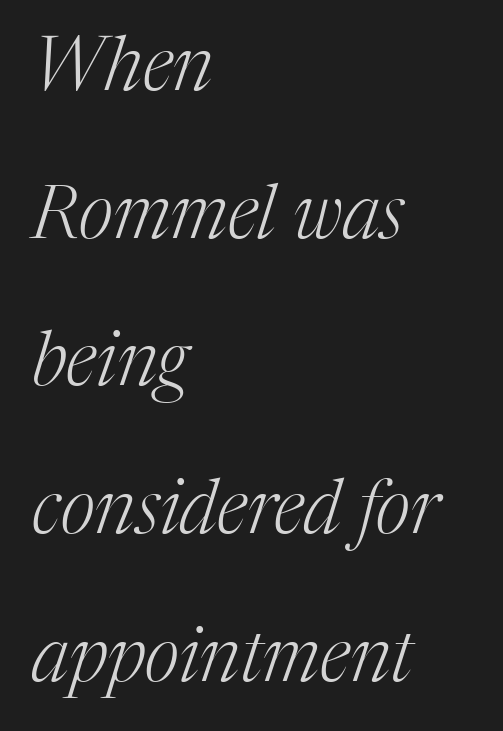
{"serif": "yes", "italic": "yes", "lean": "right", "slant_degrees": 17, "bold": "no", "weight": "light", "width": "normal", "stroke_contrast": "medium", "x_height": "medium", "monospaced": "no", "underline": "no", "align": "left", "line_spacing": "loose", "line_spacing_ratio": 1.97, "letter_spacing": "normal", "letter_spacing_em": 0.0, "glyph_px": 75}
